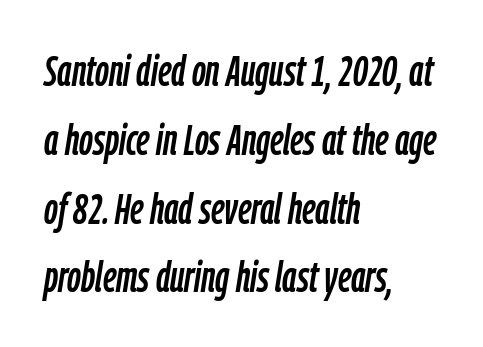
The image shows 43 px condensed type, italic (leaning right); set left-aligned, normal line spacing (1.6x), normal letter spacing, not underlined; low stroke contrast and a medium x-height.
